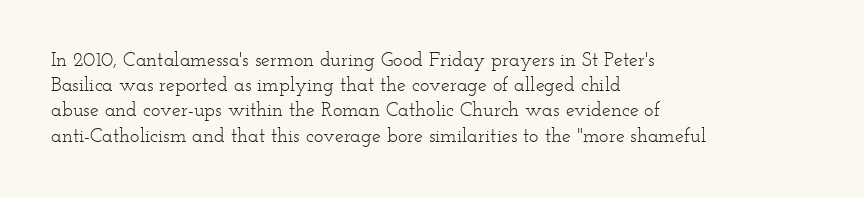
How would I describe the line gaps? Plain and ordinary. Stem width sits at or under what a default text font uses. Posture: straight, roman, zero tilt. Underlining? Definitely not there. How are the letters spaced? Ordinarily, with no added tracking. Alignment: flush left.
